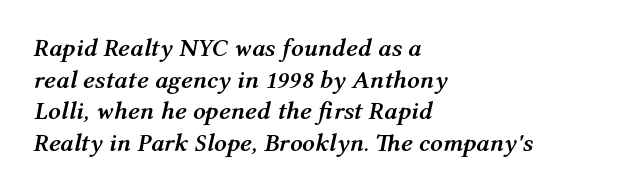
{"italic": "yes", "lean": "right", "slant_degrees": 12, "bold": "yes", "underline": "no", "align": "left", "line_spacing": "normal", "line_spacing_ratio": 1.27, "letter_spacing": "normal", "letter_spacing_em": 0.0, "glyph_px": 25}
